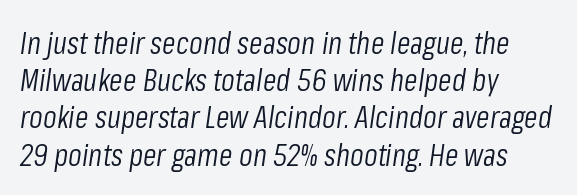
The image shows 31 px light, condensed type, italic (leaning right); set left-aligned, line spacing 1.2x, normal letter spacing, not underlined; low stroke contrast and a medium x-height.
